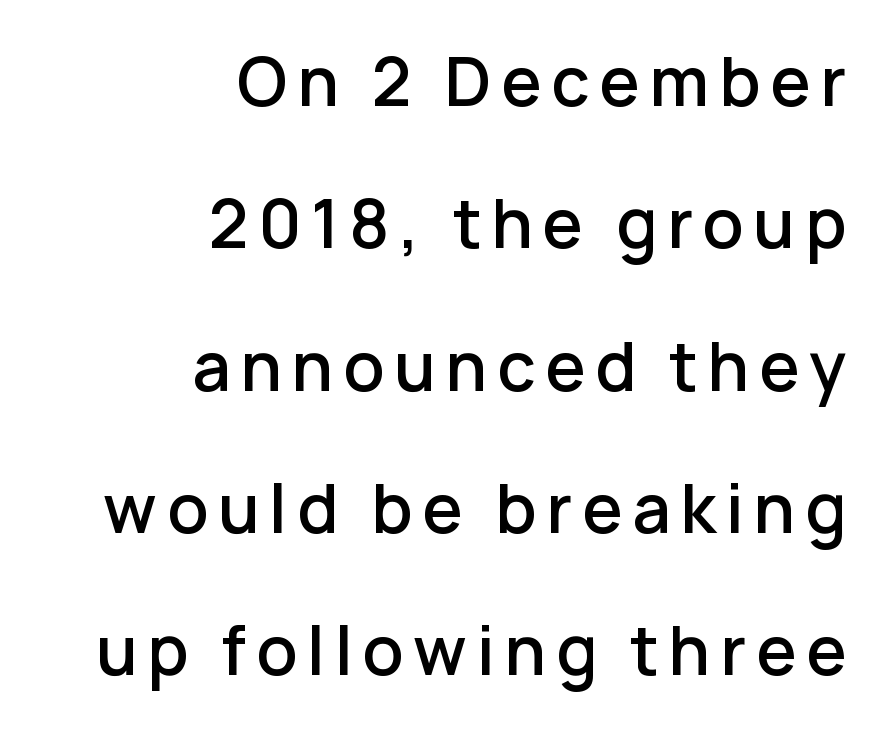
The strip under each line holds only bare page. Here the designer chose a conventional face with non-uniform glyph widths. Weight: semibold (demi). Upright lettering throughout. The text was rendered using a sans face with plain stroke endings. One-word summary of the alignment: right.
